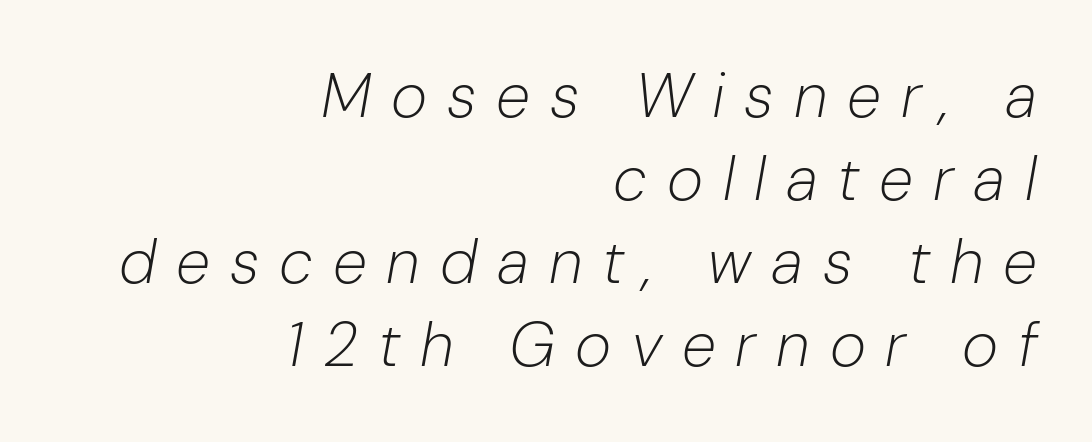
{"italic": "yes", "lean": "right", "slant_degrees": 10, "bold": "no", "weight": "light", "width": "normal", "stroke_contrast": "low", "x_height": "medium", "monospaced": "no", "underline": "no", "align": "right", "line_spacing": "normal", "line_spacing_ratio": 1.34, "letter_spacing": "wide", "letter_spacing_em": 0.32, "glyph_px": 62}
